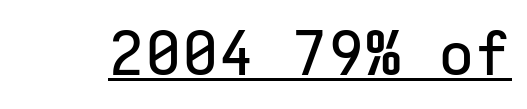
Q: Is the text italic (slanted)? A: No, it is upright.
Q: Is the typeface a serif or a sans-serif typeface? A: Sans-serif.
Q: Is the text underlined? A: Yes.
Q: Is the spacing between letters normal or unusually wide? A: Normal.
Q: Width (condensed, normal, or wide)? A: Normal.
Q: Stroke contrast? A: Low.
Q: x-height? A: Medium.
Q: Monospaced? A: Yes.
